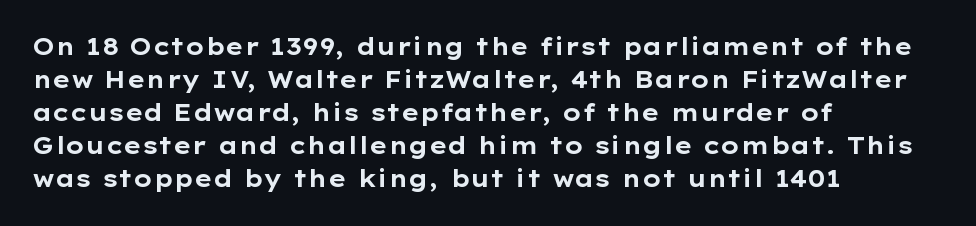
Q: Is the text bold? A: Yes.
Q: Is the text italic (slanted)? A: No, it is upright.
Q: Is the text underlined? A: No.
Q: How is the paragraph aligned? A: Left-aligned.
Q: Is the spacing between letters normal or unusually wide? A: Normal.
Q: Is the spacing between lines tight, normal or loose? A: Normal.
